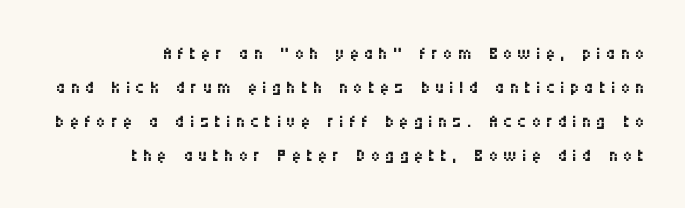
A flush-right, rag-left setting is used for this passage. Students, note that the glyphs here are deliberately spaced far apart. Notice how the stems are strictly vertical — no italics here. Notice how descenders clear the ascenders below comfortably — that's standard leading. The cut favours lightness, reaching ordinary text weight at its darkest.
